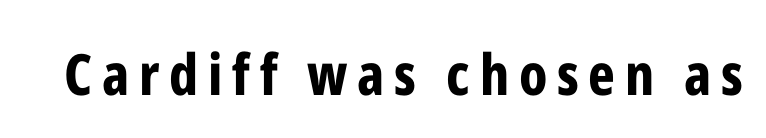
{"serif": "no", "italic": "no", "bold": "yes", "weight": "bold", "width": "condensed", "stroke_contrast": "low", "x_height": "medium", "monospaced": "no", "underline": "no", "glyph_px": 57}
